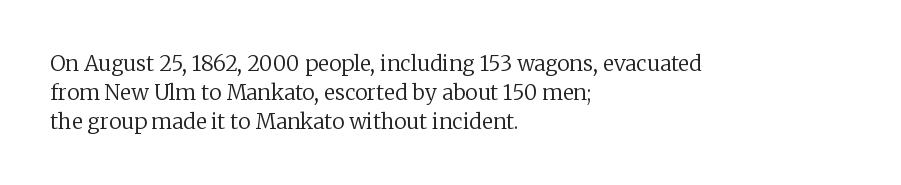
{"italic": "no", "bold": "no", "underline": "no", "align": "left", "line_spacing": "normal", "line_spacing_ratio": 1.37, "letter_spacing": "normal", "letter_spacing_em": 0.0, "glyph_px": 21}
